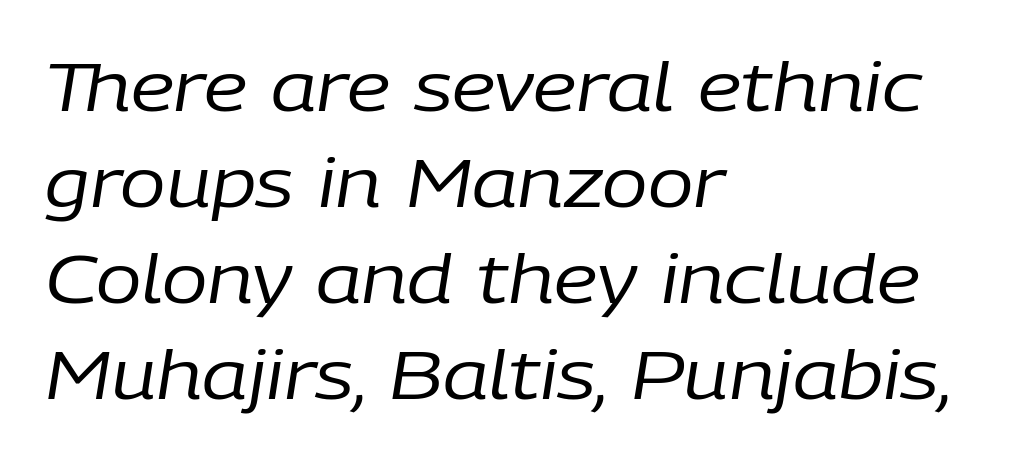
Whoever set this chose a conventional vertical rhythm. Layout note: lines flush left. The letters advance in unequal steps, a hallmark of proportional type. The characters are drawn with everyday or finer stroke widths.
